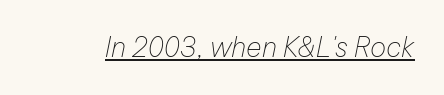
Q: Is the text bold? A: No.
Q: Is the text italic (slanted)? A: Yes, it leans right by about 12 degrees.
Q: Is the text underlined? A: Yes.
Q: Is the spacing between letters normal or unusually wide? A: Normal.
